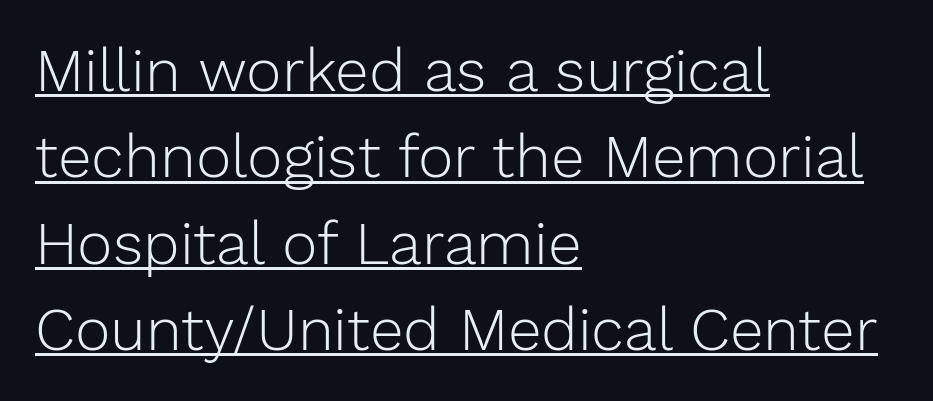
A continuous stroke trails under the words, as in a hyperlink. Note the varied advance widths — an 'i' is clearly narrower than an 'm'. Typeset ragged right — the left edge is the straight one. The characters are drawn with everyday or finer stroke widths.
